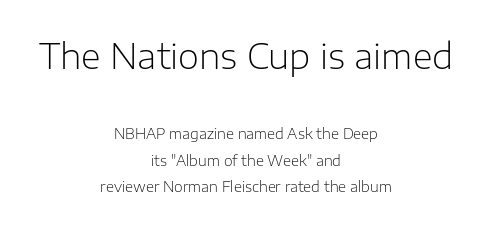
Q: Is the text bold? A: No.
Q: Is the text italic (slanted)? A: No, it is upright.
Q: Is the typeface a serif or a sans-serif typeface? A: Sans-serif.
Q: Is the text underlined? A: No.
Q: How is the paragraph aligned? A: Centered.
Q: Is the spacing between letters normal or unusually wide? A: Normal.
Q: Which block of text is set in a larger size, the first (top) or the second (bottom)? A: The first (top) one.
Q: Width (condensed, normal, or wide)? A: Normal.
Q: Stroke contrast? A: Low.
Q: x-height? A: Medium.
Q: Monospaced? A: No.
